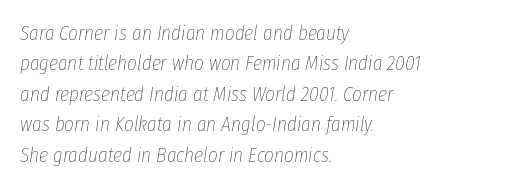
Q: Is the text bold? A: No.
Q: Is the text italic (slanted)? A: Yes, it leans right by about 8 degrees.
Q: Is the text underlined? A: No.
Q: How is the paragraph aligned? A: Left-aligned.
Q: Is the spacing between letters normal or unusually wide? A: Normal.
Q: Is the spacing between lines tight, normal or loose? A: Normal.
